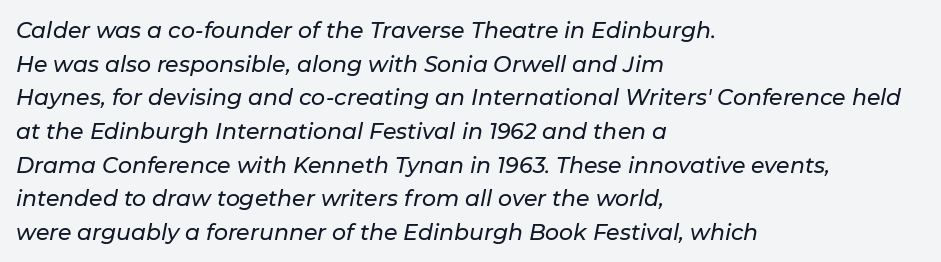
Every row of glyphs begins at an identical x-position on the left. The whole block is typeset with a tilt. Line spacing here is normal. Plain, unruled lines of type. Honestly, the letter spacing is just normal — you wouldn't notice it.
